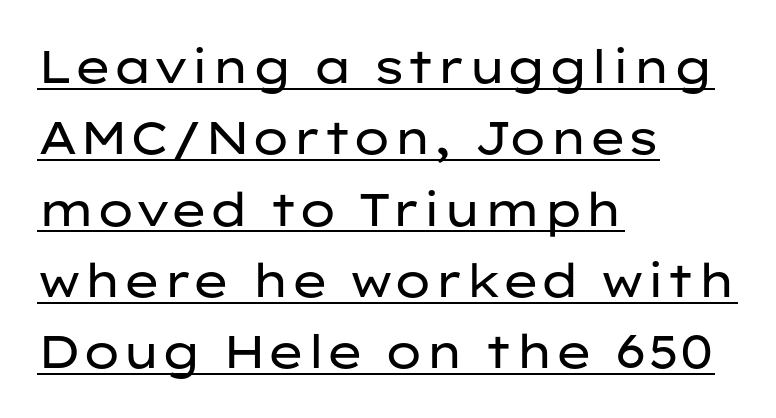
Q: Is the text bold? A: No.
Q: Is the text italic (slanted)? A: No, it is upright.
Q: Is the typeface a serif or a sans-serif typeface? A: Sans-serif.
Q: Is the text underlined? A: Yes.
Q: How is the paragraph aligned? A: Left-aligned.
Q: Is the spacing between letters normal or unusually wide? A: Normal.
Q: Is the spacing between lines tight, normal or loose? A: Normal.
Q: Width (condensed, normal, or wide)? A: Wide.
Q: Stroke contrast? A: Low.
Q: x-height? A: Medium.
Q: Monospaced? A: No.
